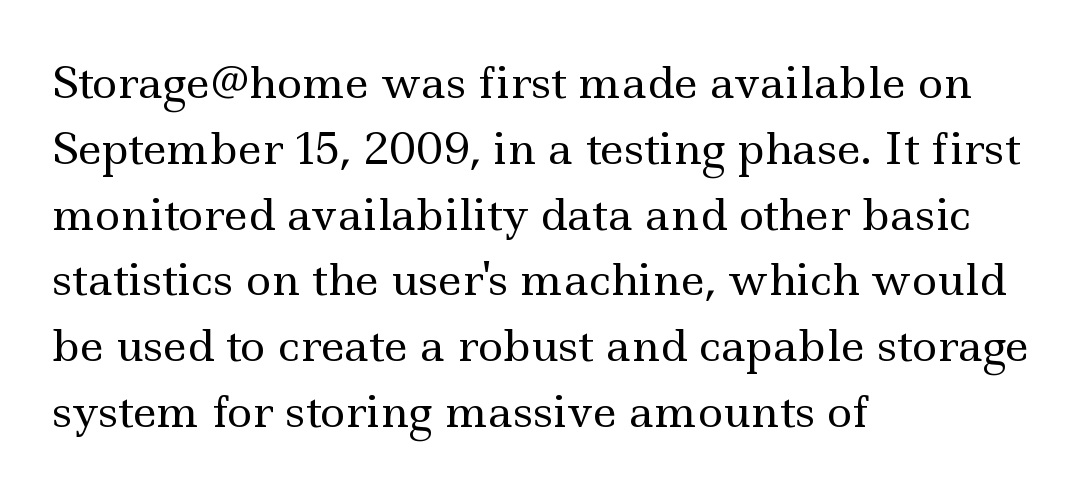
The image shows 43 px regular-weight, wide serif type, upright; set left-aligned, normal line spacing (1.53x), normal letter spacing, not underlined; a small x-height.
